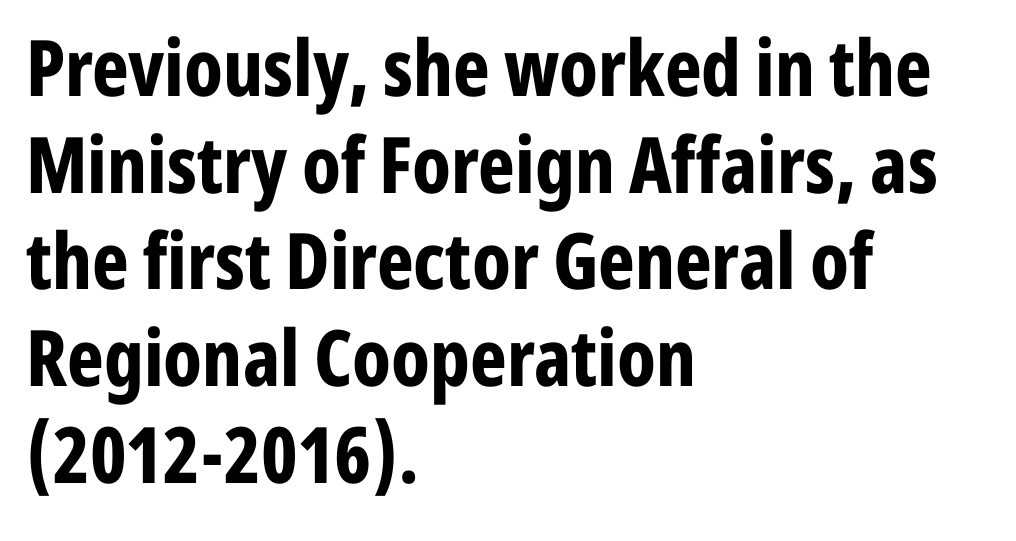
The rendering uses natural spacing where letterforms have individual widths. What weight is shown? A full bold with thick strokes. Short and long lines alike share a common starting point at left. Typographically, this falls in the sans-serif category. The string is rendered with underlining switched off. These lines keep a tight, regular rhythm from letter to letter.
